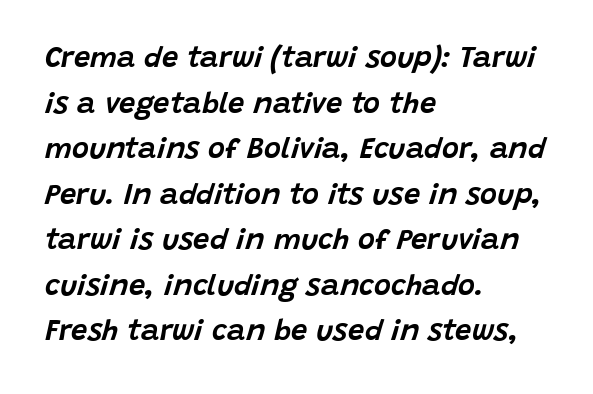
{"italic": "yes", "lean": "right", "slant_degrees": 15, "width": "normal", "stroke_contrast": "low", "x_height": "large", "monospaced": "no", "underline": "no", "align": "left", "line_spacing": "normal", "line_spacing_ratio": 1.57, "letter_spacing": "normal", "letter_spacing_em": 0.0, "glyph_px": 29}
